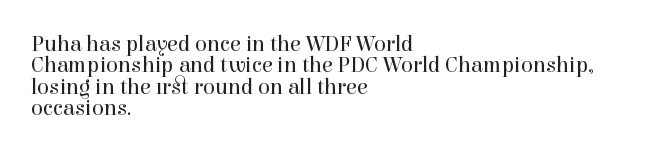
The image shows 22 px text type, upright; set left-aligned, tight line spacing (0.97x), normal letter spacing, not underlined.
